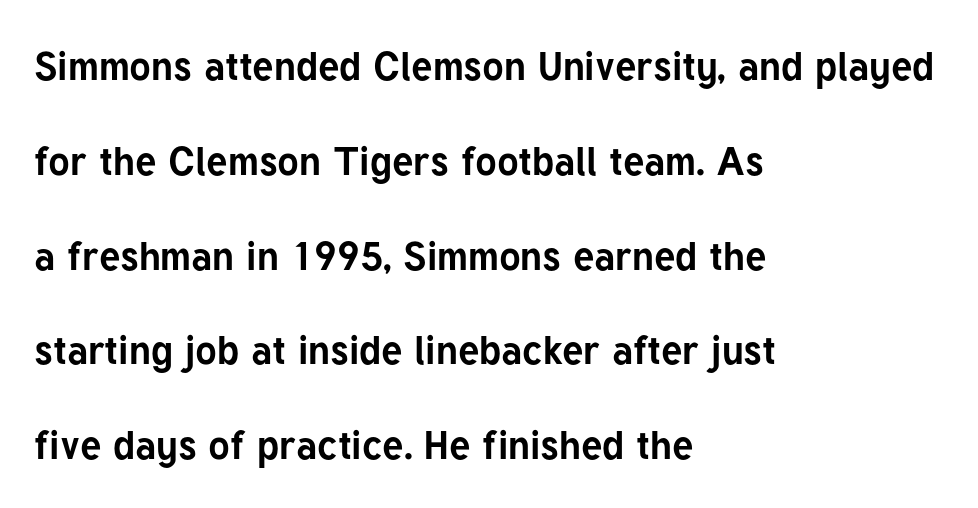
Q: Is the text bold? A: Yes.
Q: Is the text italic (slanted)? A: No, it is upright.
Q: Is the typeface a serif or a sans-serif typeface? A: Sans-serif.
Q: Is the text underlined? A: No.
Q: How is the paragraph aligned? A: Left-aligned.
Q: Is the spacing between letters normal or unusually wide? A: Normal.
Q: Is the spacing between lines tight, normal or loose? A: Loose.
Q: Width (condensed, normal, or wide)? A: Normal.
Q: Stroke contrast? A: Low.
Q: x-height? A: Medium.
Q: Monospaced? A: No.
